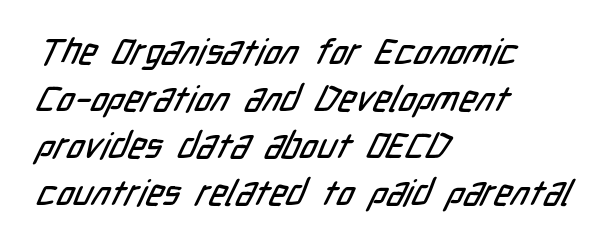
The letters carry no serifs — their stems end cleanly without finishing strokes. The lines sit at an ordinary, default distance from one another. Which margin do the lines hug? The left one — the right edge is uneven. The glyphs are unaccompanied by any horizontal stroke below them. Each letter keeps its own natural width here, so spacing adapts to shape. The face used here is rendered with its standard letterfit.
